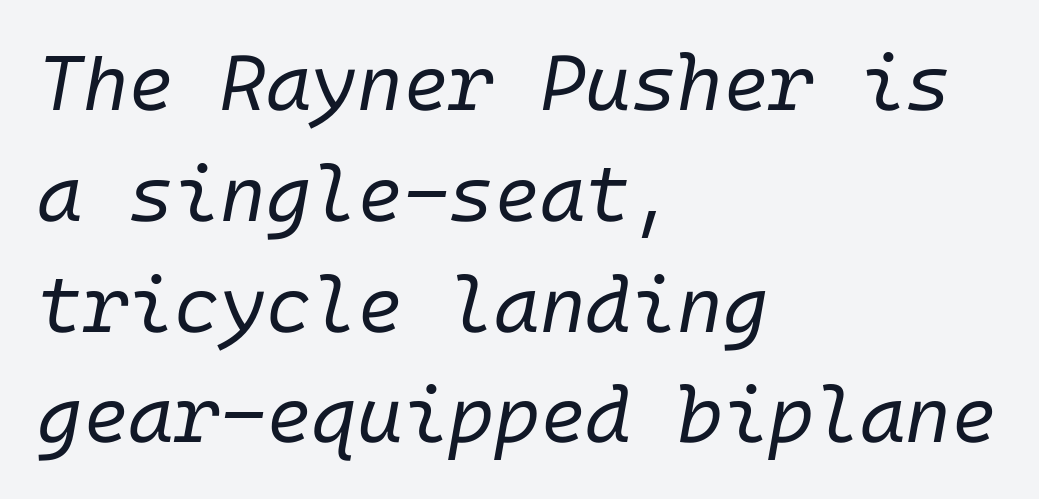
{"italic": "yes", "lean": "right", "slant_degrees": 10, "bold": "no", "weight": "regular", "width": "normal", "stroke_contrast": "low", "x_height": "medium", "underline": "no", "align": "left", "line_spacing": "normal", "line_spacing_ratio": 1.42, "letter_spacing": "normal", "letter_spacing_em": 0.0, "glyph_px": 78}
